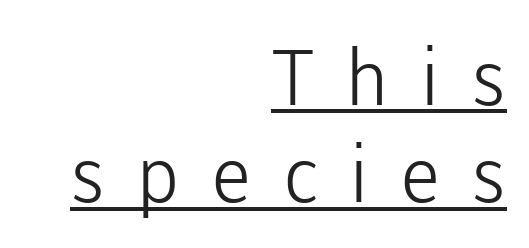
{"serif": "no", "italic": "no", "bold": "no", "weight": "light", "width": "normal", "stroke_contrast": "low", "x_height": "medium", "monospaced": "no", "underline": "yes", "align": "right", "line_spacing": "normal", "line_spacing_ratio": 1.25, "letter_spacing": "wide", "letter_spacing_em": 0.4, "glyph_px": 78}
